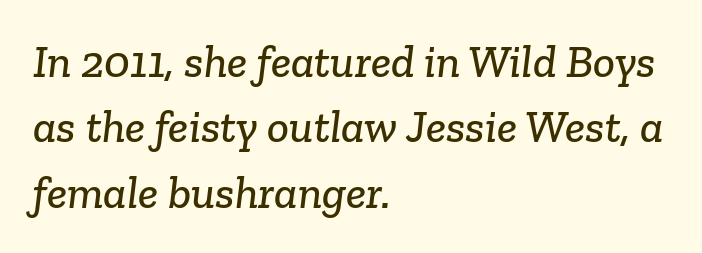
The setting favours the left margin, as ordinary paragraphs usually do. Tracking here is standard; glyphs follow each other at the usual distance. The face used here is proportionally spaced, like ordinary book or web type. Decoration check: the copy has no underline.
